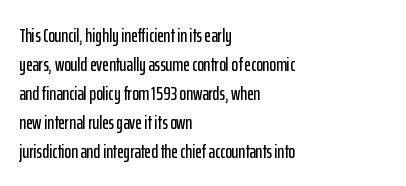
{"italic": "no", "underline": "no", "align": "left", "line_spacing": "normal", "line_spacing_ratio": 1.45, "letter_spacing": "normal", "letter_spacing_em": 0.0, "glyph_px": 20}
